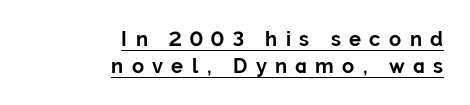
{"italic": "no", "bold": "yes", "underline": "yes", "align": "right", "line_spacing": "normal", "line_spacing_ratio": 1.34, "letter_spacing": "wide", "letter_spacing_em": 0.42, "glyph_px": 20}
